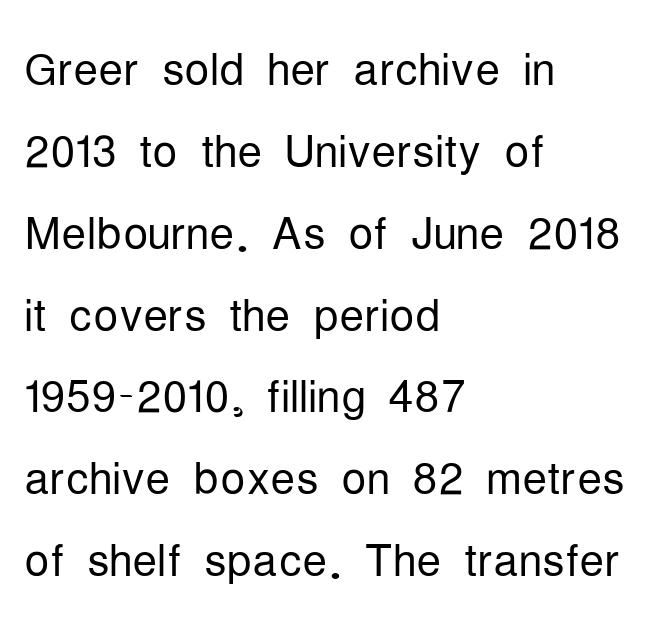
The image shows 62 px light, condensed sans-serif type, upright; set left-aligned, normal line spacing (1.32x), normal letter spacing, not underlined; low stroke contrast and a medium x-height.
